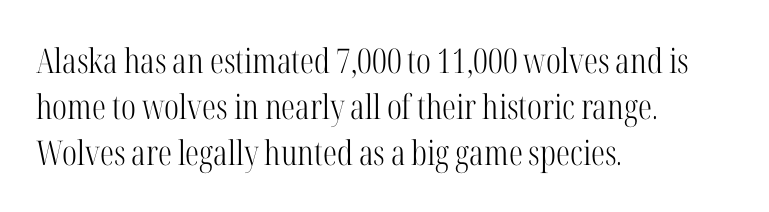
Compared with a centered layout, this one pins lines to the left instead. The rendering uses natural spacing where letterforms have individual widths. The glyphs in this specimen are seriffed. Vertically, the passage feels balanced, rows spaced as you'd expect.
